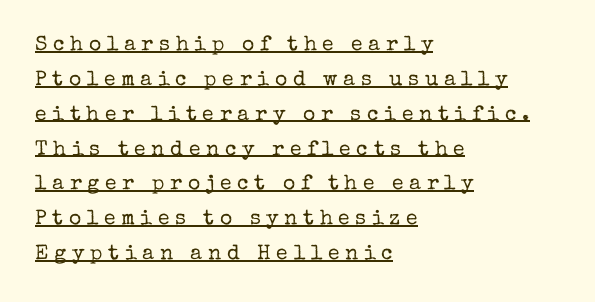
The image shows 21 px text type, upright; set left-aligned, normal line spacing (1.66x), unusually wide letter spacing (+0.27 em), underlined.
